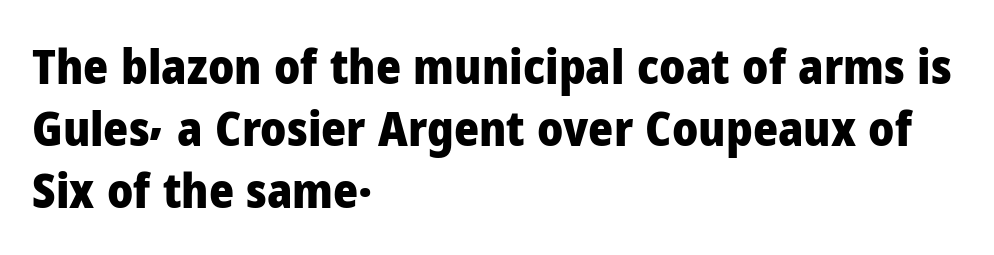
The image shows 48 px heavy sans-serif type, upright; set left-aligned, normal line spacing (1.29x), normal letter spacing, not underlined; low stroke contrast and a medium x-height.
